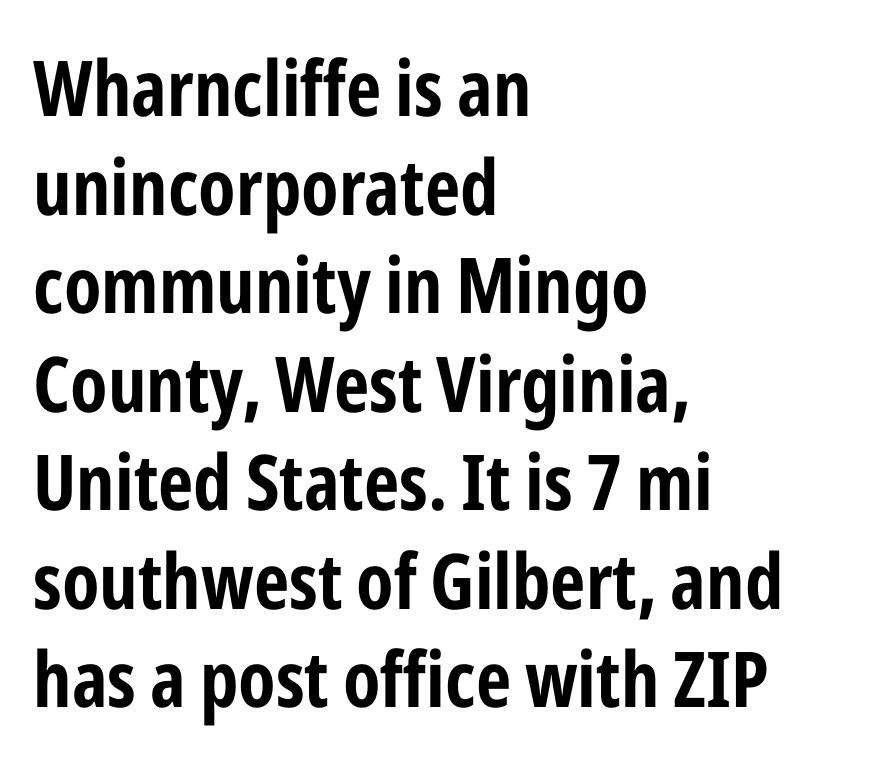
Glance below the letters and you will spot only blank space. Here the designer chose a conventional face with non-uniform glyph widths. I'd describe the lettering as bold — thick and assertive. In terms of letterform style, serifs are entirely absent. Do the letters lean? They stand straight. Quick note: interline space is typical.
